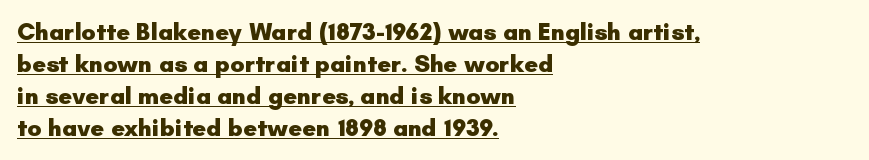
Q: Is the text bold? A: Yes.
Q: Is the text italic (slanted)? A: No, it is upright.
Q: Is the text underlined? A: Yes.
Q: How is the paragraph aligned? A: Left-aligned.
Q: Is the spacing between letters normal or unusually wide? A: Normal.
Q: Is the spacing between lines tight, normal or loose? A: Normal.
